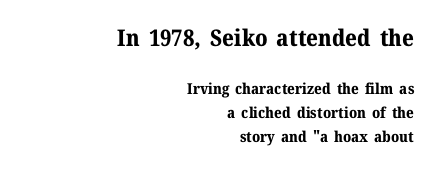
{"italic": "no", "bold": "yes", "underline": "no", "align": "right", "line_spacing": "normal", "line_spacing_ratio": 1.62, "letter_spacing": "normal", "letter_spacing_em": 0.0, "larger_block": "first", "size_ratio": 1.53, "glyph_px": 23}
